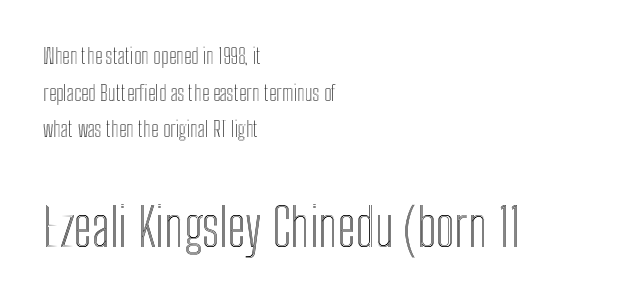
{"italic": "no", "width": "condensed", "x_height": "medium", "monospaced": "no", "underline": "no", "align": "left", "line_spacing_ratio": 1.75, "letter_spacing": "normal", "letter_spacing_em": 0.0, "larger_block": "second", "size_ratio": 2.48, "glyph_px": 52}
